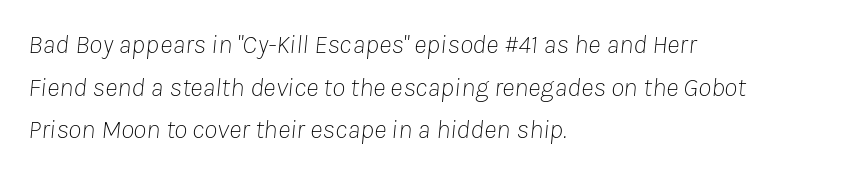
Short and long lines alike share a common starting point at left. Students, observe: this is what conventionally led text looks like. Honestly, there is no underline to notice here at all. The letterforms sit shoulder to shoulder at normal distance. Compared with a typical body face, this is equally light or lighter still. The specimen reads as italic at a glance.
